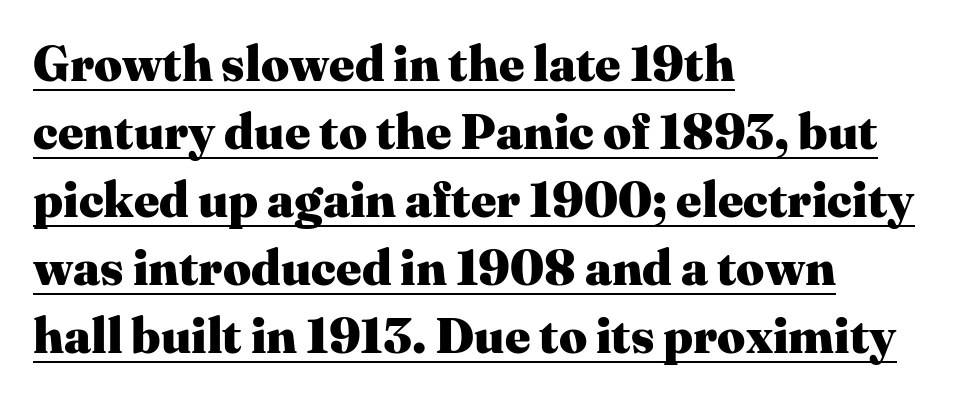
The image shows 49 px heavy serif type, upright; set left-aligned, normal line spacing (1.39x), normal letter spacing, underlined; medium stroke contrast and a medium x-height.
